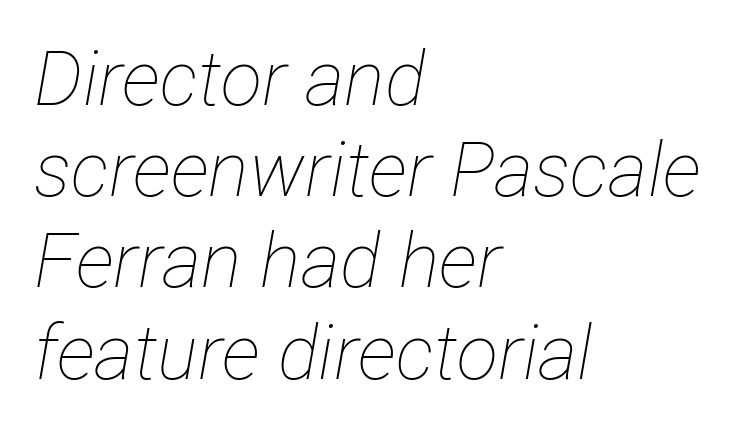
The image shows 76 px thin, condensed type, italic (leaning right); set left-aligned, line spacing 1.2x, normal letter spacing, not underlined; low stroke contrast and a medium x-height.
